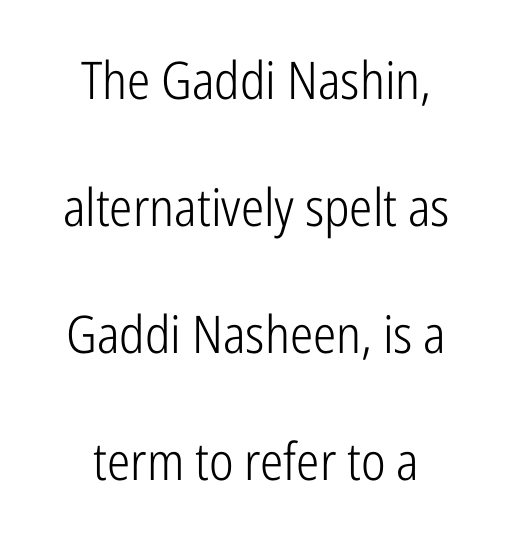
Q: Is the text bold? A: No.
Q: Is the text italic (slanted)? A: No, it is upright.
Q: Is the typeface a serif or a sans-serif typeface? A: Sans-serif.
Q: Is the text underlined? A: No.
Q: How is the paragraph aligned? A: Centered.
Q: Is the spacing between letters normal or unusually wide? A: Normal.
Q: Is the spacing between lines tight, normal or loose? A: Loose.
Q: Width (condensed, normal, or wide)? A: Condensed.
Q: Stroke contrast? A: Low.
Q: x-height? A: Medium.
Q: Monospaced? A: No.
